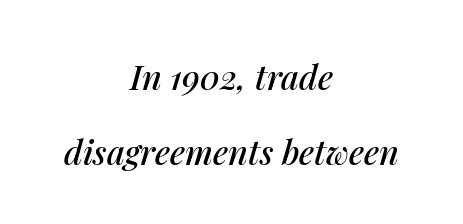
Q: Is the text italic (slanted)? A: Yes, it leans right by about 14 degrees.
Q: Is the text underlined? A: No.
Q: How is the paragraph aligned? A: Centered.
Q: Is the spacing between letters normal or unusually wide? A: Normal.
Q: Is the spacing between lines tight, normal or loose? A: Loose.
Q: Width (condensed, normal, or wide)? A: Normal.
Q: Stroke contrast? A: Medium.
Q: x-height? A: Medium.
Q: Monospaced? A: No.
